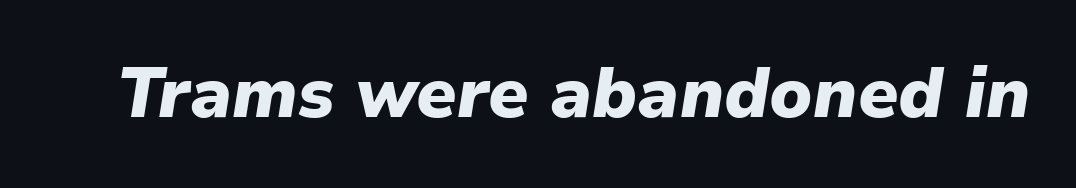
No word sits above an underline. Looks like regular typesetting: each glyph gets only the width it needs. A dark, heavy texture on the line: the type is bold. No extra tracking has been applied to these lines.
